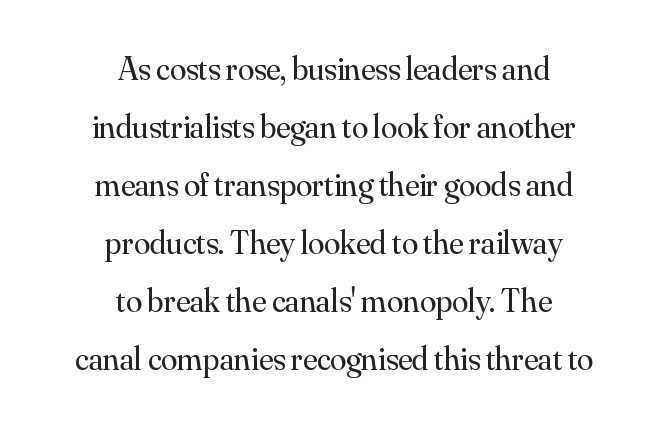
{"serif": "yes", "italic": "no", "bold": "no", "weight": "regular", "width": "normal", "stroke_contrast": "medium", "x_height": "small", "monospaced": "no", "underline": "no", "align": "center", "line_spacing_ratio": 1.76, "letter_spacing": "normal", "letter_spacing_em": 0.0, "glyph_px": 33}
